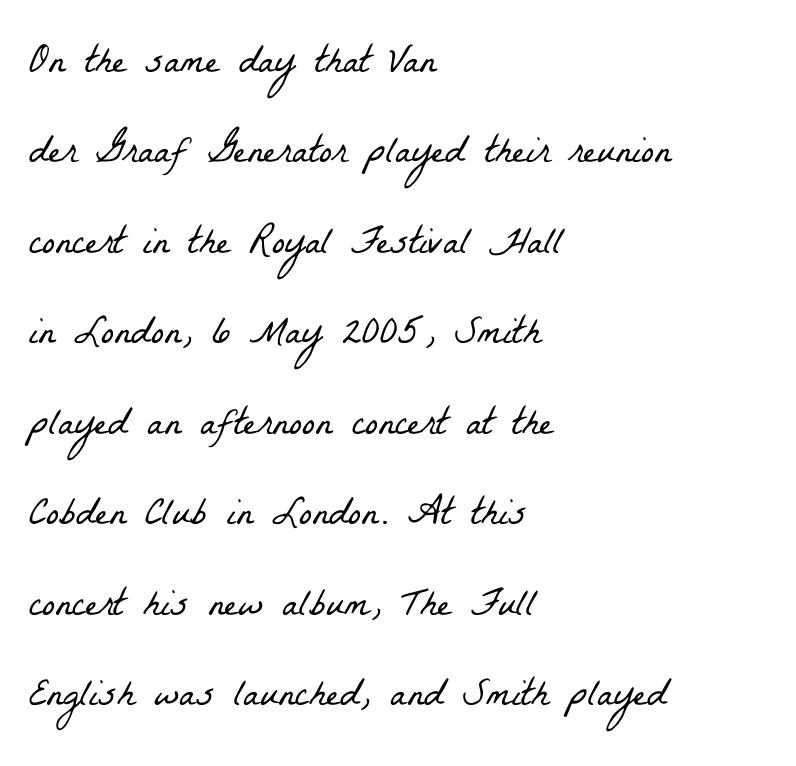
{"serif": "yes", "bold": "no", "weight": "light", "width": "condensed", "stroke_contrast": "low", "x_height": "medium", "monospaced": "no", "underline": "no", "align": "left", "line_spacing": "loose", "line_spacing_ratio": 2.32, "letter_spacing": "normal", "letter_spacing_em": 0.0, "glyph_px": 39}
